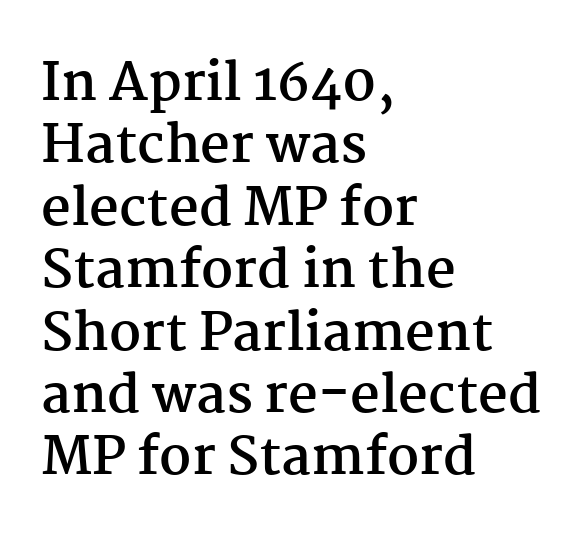
The image shows 52 px semibold serif type, upright; set left-aligned, line spacing 1.2x, normal letter spacing, not underlined; medium stroke contrast and a medium x-height.
